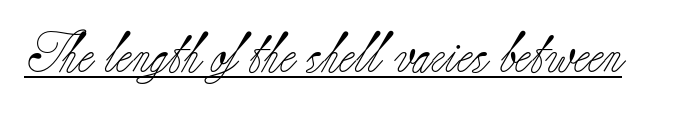
Q: Is the text bold? A: No.
Q: Is the text italic (slanted)? A: Yes.
Q: Is the typeface a serif or a sans-serif typeface? A: Serif.
Q: Is the text underlined? A: Yes.
Q: Is the spacing between letters normal or unusually wide? A: Normal.
Q: Width (condensed, normal, or wide)? A: Normal.
Q: Stroke contrast? A: Low.
Q: x-height? A: Small.
Q: Monospaced? A: No.
